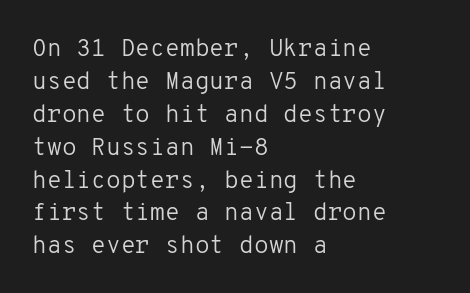
Q: Is the text bold? A: No.
Q: Is the text italic (slanted)? A: No, it is upright.
Q: Is the text underlined? A: No.
Q: How is the paragraph aligned? A: Left-aligned.
Q: Is the spacing between letters normal or unusually wide? A: Normal.
Q: Is the spacing between lines tight, normal or loose? A: Normal.
